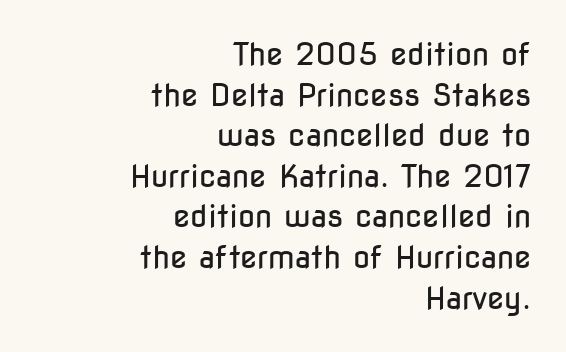
These lines were composed using upright roman letters. Type without underlining. Check where the strokes stop: nothing finishes them off — pure sans. Each word holds together tightly as a unit, with standard inter-letter gaps.
